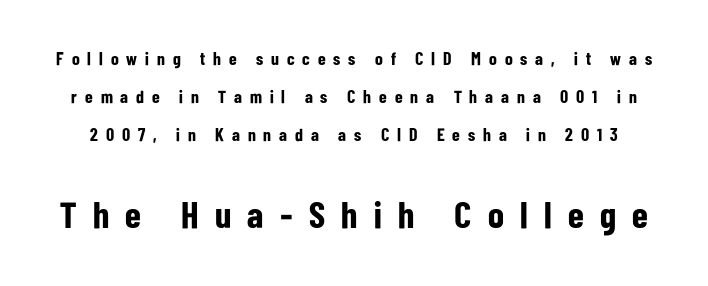
The image shows 37 px bold, condensed sans-serif type, upright; set loose line spacing (2.11x), unusually wide letter spacing (+0.44 em), not underlined; the second (bottom) block is 2.06x larger; low stroke contrast and a medium x-height.
